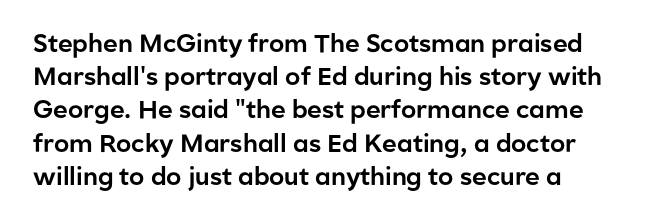
The image shows 25 px text type, upright; set left-aligned, normal line spacing (1.33x), normal letter spacing, not underlined.
